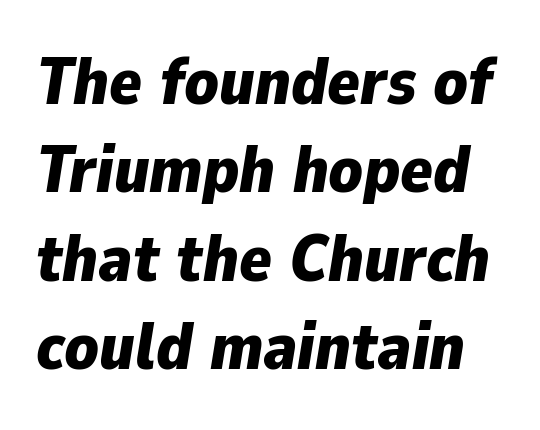
{"italic": "yes", "lean": "right", "slant_degrees": 9, "bold": "yes", "weight": "bold", "width": "normal", "stroke_contrast": "low", "x_height": "medium", "monospaced": "no", "underline": "no", "line_spacing": "normal", "line_spacing_ratio": 1.32, "letter_spacing": "normal", "letter_spacing_em": 0.0, "glyph_px": 67}
